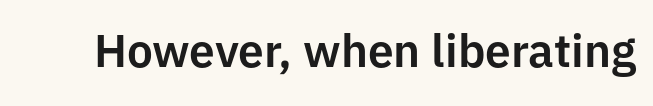
The image shows 46 px sans-serif type, upright; set normal letter spacing, not underlined; low stroke contrast and a medium x-height.
